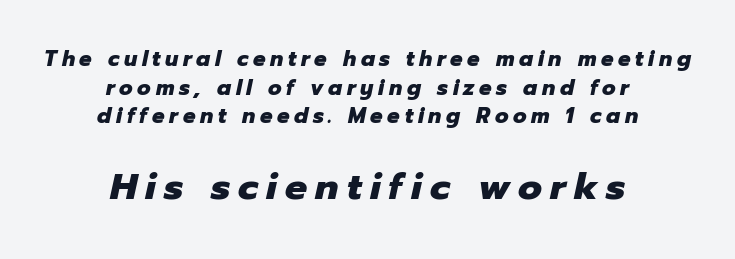
The image shows 37 px heavy type, italic (leaning right); set centered, normal line spacing (1.36x), unusually wide letter spacing (+0.22 em), not underlined; the second (bottom) block is 1.76x larger; low stroke contrast and a medium x-height.
